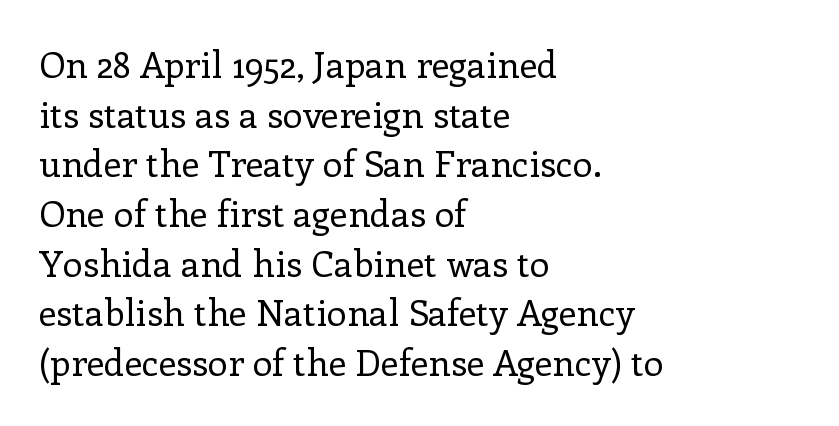
The image shows 36 px regular-weight serif type, upright; set left-aligned, normal line spacing (1.38x), normal letter spacing, not underlined; low stroke contrast and a medium x-height.
